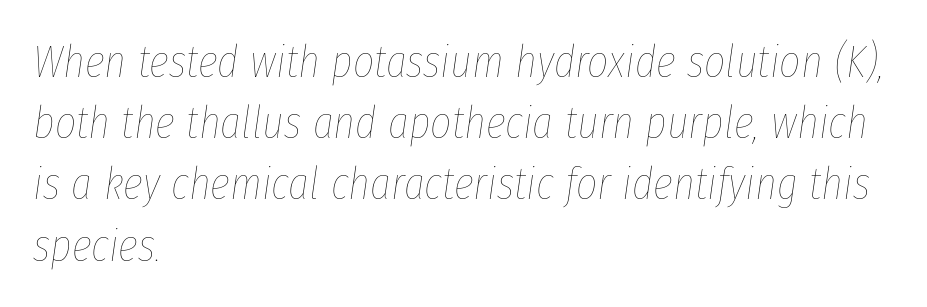
{"italic": "yes", "lean": "right", "slant_degrees": 8, "bold": "no", "weight": "thin", "width": "condensed", "stroke_contrast": "low", "x_height": "medium", "monospaced": "no", "underline": "no", "align": "left", "line_spacing": "normal", "line_spacing_ratio": 1.33, "letter_spacing": "normal", "letter_spacing_em": 0.0, "glyph_px": 46}
